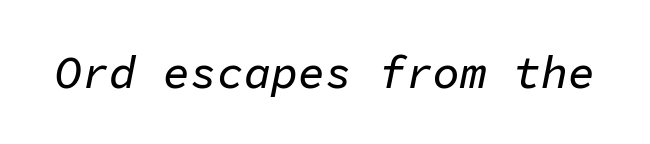
{"italic": "yes", "lean": "right", "slant_degrees": 11, "width": "normal", "stroke_contrast": "low", "x_height": "medium", "monospaced": "yes", "underline": "no", "letter_spacing": "normal", "letter_spacing_em": 0.0, "glyph_px": 45}
